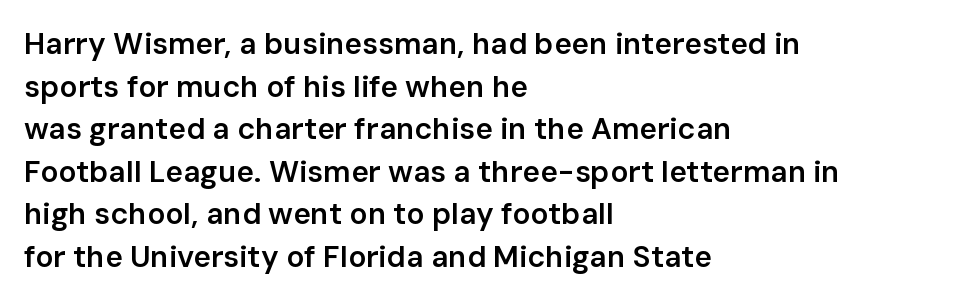
Is this a sans? Yes — the strokes have no serifs. Caption: multi-line text, flush left, ragged right. These lines are rendered in a variable-pitch font. This block has exactly the height ordinary leading produces.
